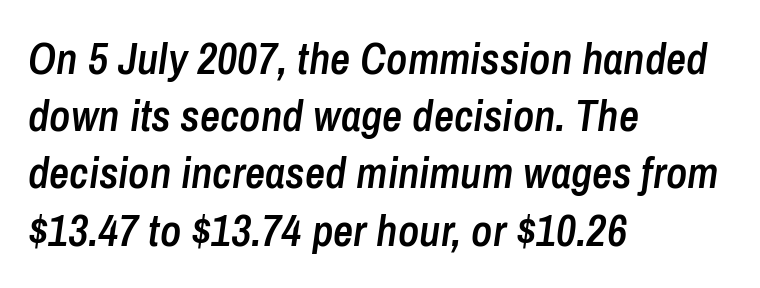
{"italic": "yes", "lean": "right", "slant_degrees": 8, "bold": "semi", "weight": "semibold", "width": "condensed", "stroke_contrast": "low", "x_height": "medium", "monospaced": "no", "underline": "no", "align": "left", "line_spacing": "normal", "line_spacing_ratio": 1.3, "letter_spacing": "normal", "letter_spacing_em": 0.0, "glyph_px": 44}
